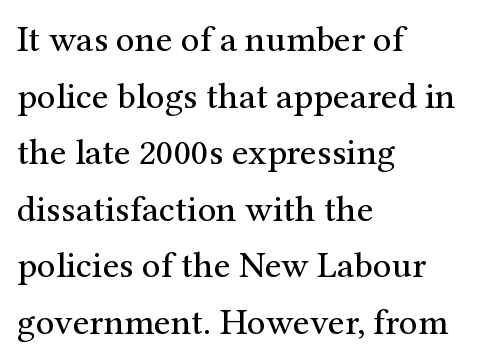
The image shows 37 px regular-weight serif type, upright; set left-aligned, normal line spacing (1.53x), normal letter spacing, not underlined; medium stroke contrast and a medium x-height.
